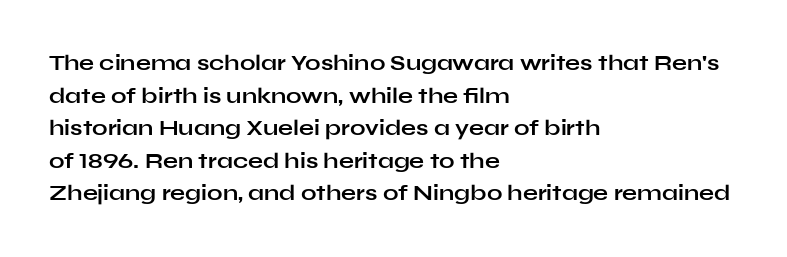
The letters stand straight up with perfectly vertical stems. Vertical spacing — default. Beneath every word, the page is bare. Typeset ragged right — the left edge is the straight one.
